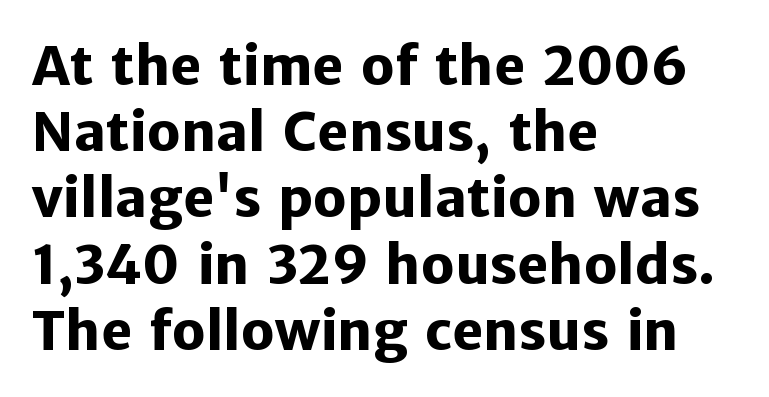
{"serif": "no", "italic": "no", "bold": "yes", "weight": "heavy", "width": "normal", "stroke_contrast": "low", "x_height": "medium", "monospaced": "no", "underline": "no", "align": "left", "line_spacing": "normal", "line_spacing_ratio": 1.25, "letter_spacing": "normal", "letter_spacing_em": 0.0, "glyph_px": 53}
